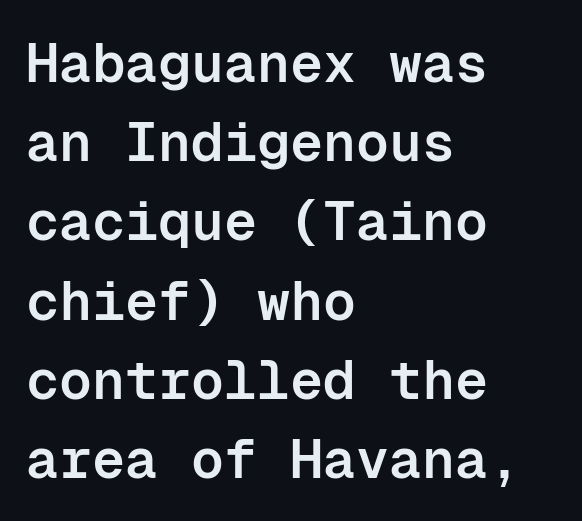
{"serif": "no", "italic": "no", "bold": "semi", "weight": "semibold", "width": "normal", "stroke_contrast": "low", "x_height": "medium", "monospaced": "yes", "underline": "no", "align": "left", "line_spacing": "normal", "line_spacing_ratio": 1.44, "letter_spacing": "normal", "letter_spacing_em": 0.0, "glyph_px": 55}
